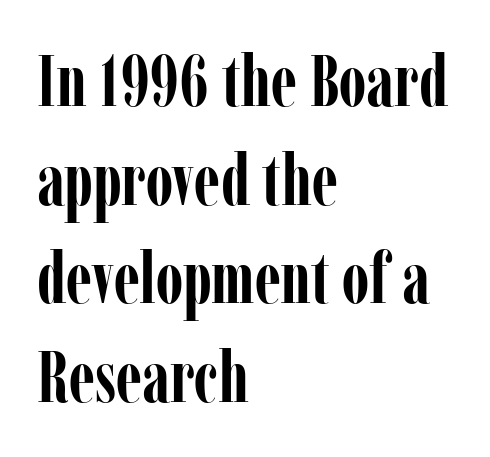
Q: Is the text bold? A: Yes.
Q: Is the text italic (slanted)? A: No, it is upright.
Q: Is the typeface a serif or a sans-serif typeface? A: Serif.
Q: Is the text underlined? A: No.
Q: How is the paragraph aligned? A: Left-aligned.
Q: Is the spacing between letters normal or unusually wide? A: Normal.
Q: Is the spacing between lines tight, normal or loose? A: Normal.
Q: Width (condensed, normal, or wide)? A: Condensed.
Q: Stroke contrast? A: Low.
Q: x-height? A: Medium.
Q: Monospaced? A: No.
